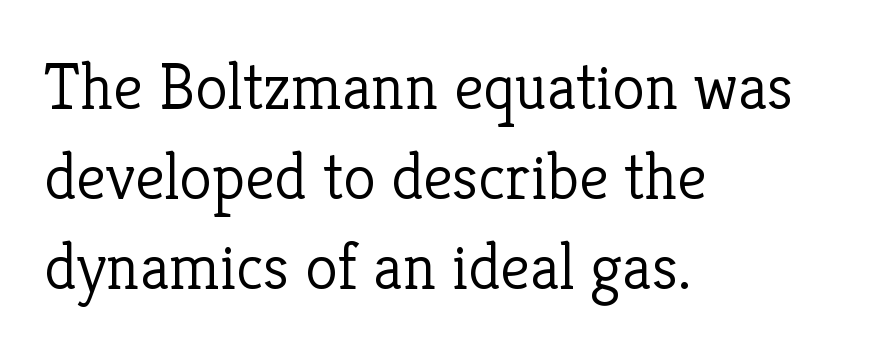
The glyphs are unaccompanied by any horizontal stroke below them. Standard letterfit; no display-style spreading of the glyphs. These lines were composed using upright roman letters. A light-to-regular cut is what we see here.
